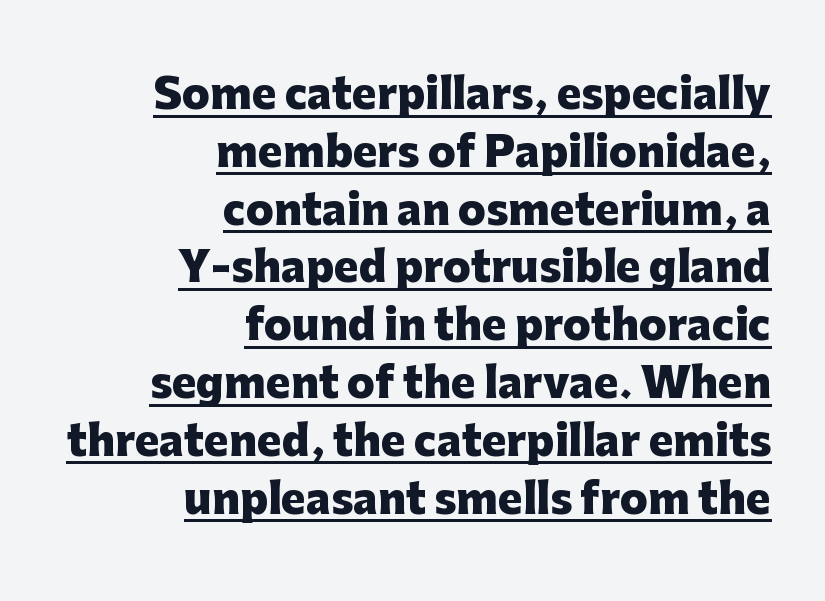
Here the designer chose a conventional face with non-uniform glyph widths. Summary of vertical rhythm: regular, with standard interline spacing. The font is running at its bold setting. Horizontally, the lines are justified to the trailing edge only.
